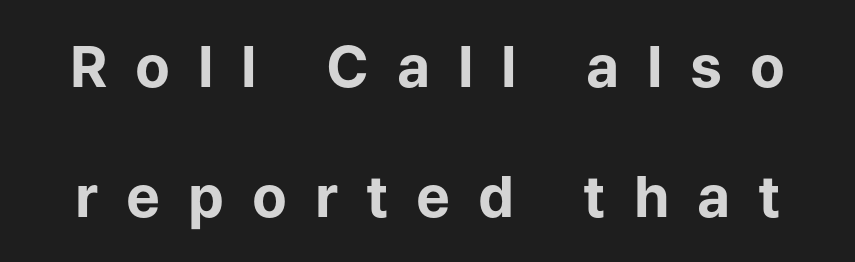
{"serif": "no", "italic": "no", "bold": "yes", "weight": "bold", "width": "normal", "stroke_contrast": "low", "x_height": "medium", "monospaced": "no", "underline": "no", "line_spacing": "loose", "line_spacing_ratio": 2.28, "letter_spacing": "wide", "letter_spacing_em": 0.49, "glyph_px": 57}
